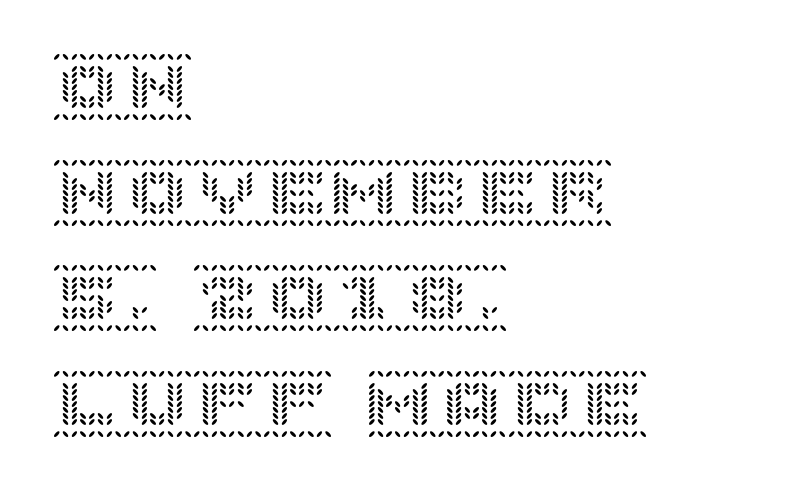
The image shows 70 px text type, upright; set left-aligned, normal line spacing (1.51x), normal letter spacing, not underlined; a large x-height.
